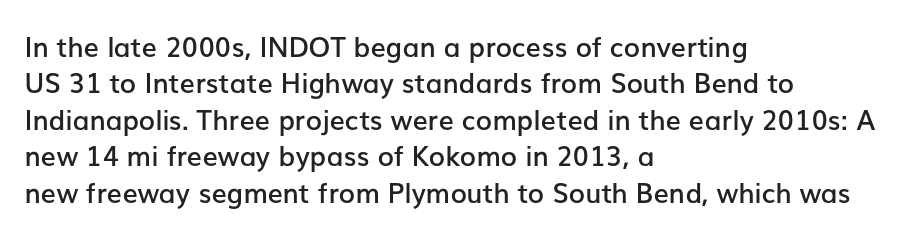
Q: Is the text bold? A: Semi-bold.
Q: Is the text italic (slanted)? A: No, it is upright.
Q: Is the text underlined? A: No.
Q: How is the paragraph aligned? A: Left-aligned.
Q: Is the spacing between letters normal or unusually wide? A: Normal.
Q: Is the spacing between lines tight, normal or loose? A: Normal.
